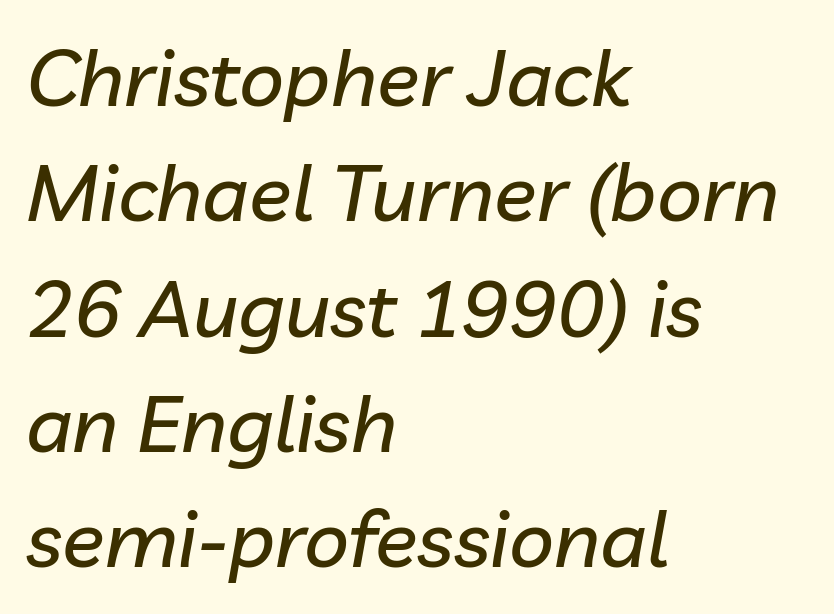
A typesetter would call this leading conventional body-copy spacing. Teacher's note: observe the even left margin — that is flush-left alignment. Varying glyph widths throughout — classic text-font behaviour. Is the letter spacing exaggerated? No — it looks like the ordinary default. Underline: absent.
